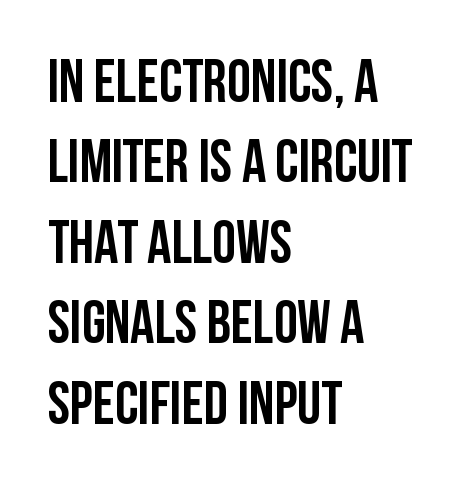
Q: Is the text bold? A: Yes.
Q: Is the text italic (slanted)? A: No, it is upright.
Q: Is the typeface a serif or a sans-serif typeface? A: Sans-serif.
Q: Is the text underlined? A: No.
Q: How is the paragraph aligned? A: Left-aligned.
Q: Is the spacing between letters normal or unusually wide? A: Normal.
Q: Is the spacing between lines tight, normal or loose? A: Normal.
Q: Width (condensed, normal, or wide)? A: Condensed.
Q: Stroke contrast? A: Low.
Q: x-height? A: Large.
Q: Monospaced? A: No.
